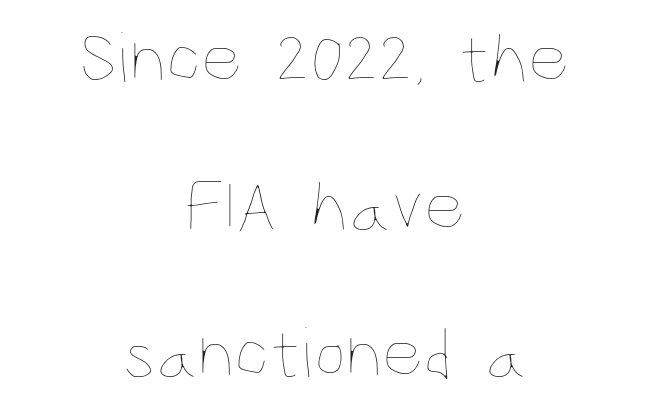
Q: Is the text bold? A: No.
Q: Is the text italic (slanted)? A: No, it is upright.
Q: Is the text underlined? A: No.
Q: How is the paragraph aligned? A: Centered.
Q: Is the spacing between letters normal or unusually wide? A: Normal.
Q: Is the spacing between lines tight, normal or loose? A: Loose.
Q: Width (condensed, normal, or wide)? A: Condensed.
Q: Stroke contrast? A: Low.
Q: x-height? A: Large.
Q: Monospaced? A: No.
